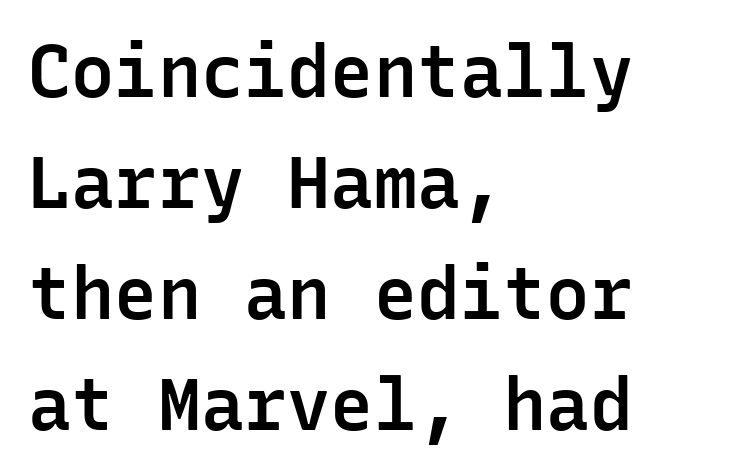
{"serif": "no", "italic": "no", "bold": "semi", "weight": "semibold", "width": "normal", "stroke_contrast": "low", "x_height": "medium", "monospaced": "yes", "underline": "no", "align": "left", "line_spacing": "normal", "line_spacing_ratio": 1.54, "letter_spacing": "normal", "letter_spacing_em": 0.0, "glyph_px": 72}
